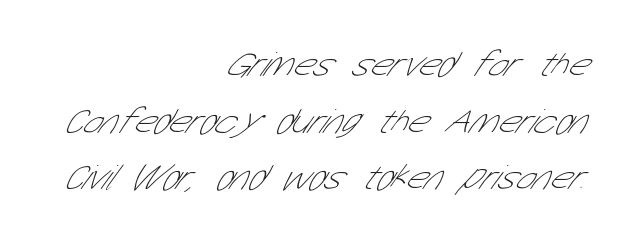
Q: Is the text bold? A: No.
Q: Is the typeface a serif or a sans-serif typeface? A: Sans-serif.
Q: Is the text underlined? A: No.
Q: How is the paragraph aligned? A: Right-aligned.
Q: Is the spacing between letters normal or unusually wide? A: Normal.
Q: Is the spacing between lines tight, normal or loose? A: Normal.
Q: Width (condensed, normal, or wide)? A: Condensed.
Q: Stroke contrast? A: Low.
Q: x-height? A: Medium.
Q: Monospaced? A: No.
